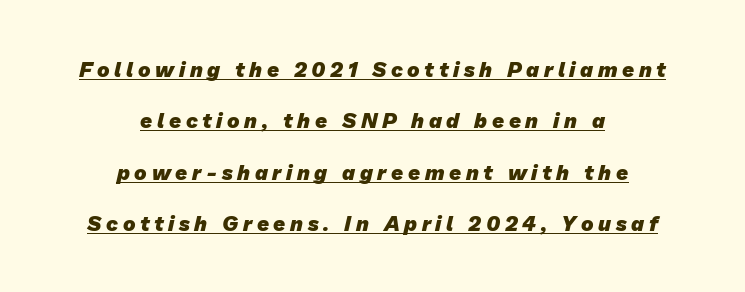
Q: Is the text bold? A: Yes.
Q: Is the text underlined? A: Yes.
Q: How is the paragraph aligned? A: Centered.
Q: Is the spacing between letters normal or unusually wide? A: Unusually wide.
Q: Is the spacing between lines tight, normal or loose? A: Loose.
